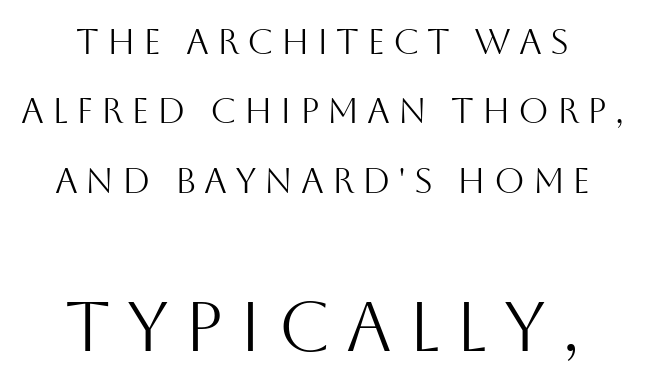
The image shows 70 px light sans-serif type, upright; set loose line spacing (1.98x), unusually wide letter spacing (+0.22 em), not underlined; the second (bottom) block is 2.0x larger; medium stroke contrast and a large x-height.
